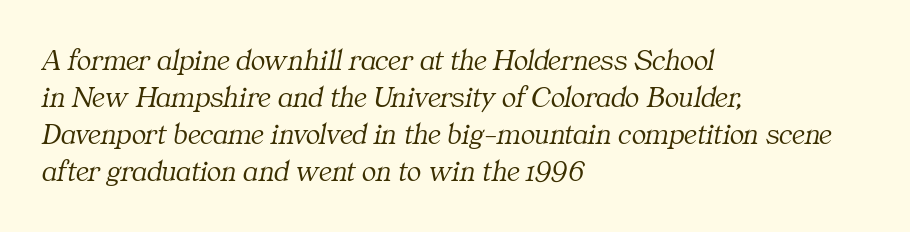
{"serif": "yes", "italic": "yes", "lean": "right", "slant_degrees": 11, "bold": "no", "weight": "light", "width": "normal", "stroke_contrast": "medium", "x_height": "medium", "monospaced": "no", "underline": "no", "align": "left", "line_spacing_ratio": 1.23, "letter_spacing": "normal", "letter_spacing_em": 0.0, "glyph_px": 30}
